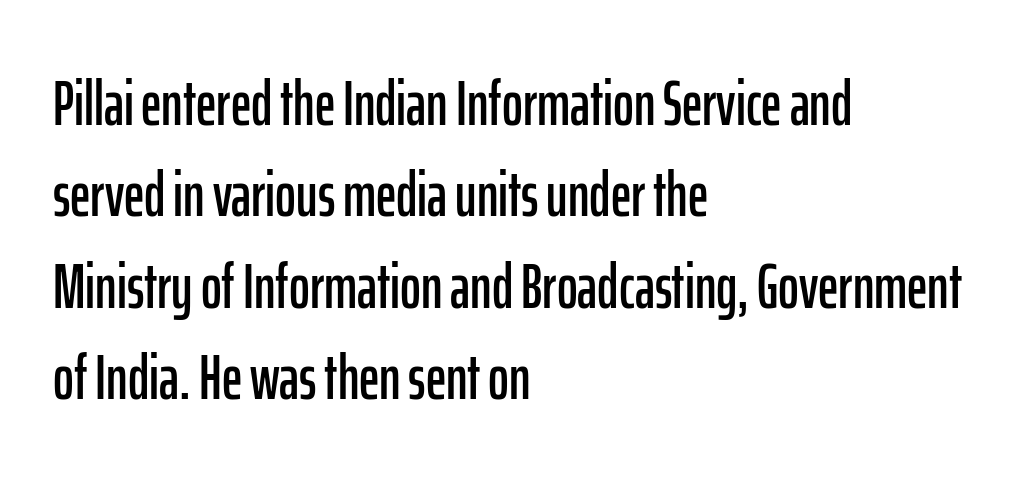
Q: Is the text italic (slanted)? A: No, it is upright.
Q: Is the typeface a serif or a sans-serif typeface? A: Sans-serif.
Q: Is the text underlined? A: No.
Q: How is the paragraph aligned? A: Left-aligned.
Q: Is the spacing between letters normal or unusually wide? A: Normal.
Q: Is the spacing between lines tight, normal or loose? A: Normal.
Q: Width (condensed, normal, or wide)? A: Condensed.
Q: Stroke contrast? A: Low.
Q: x-height? A: Medium.
Q: Monospaced? A: No.
